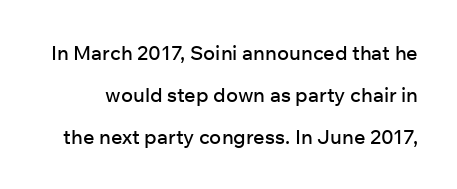
Tracking value appears to be zero — textbook default spacing. Type without underlining. Leading: increased. No italicization has been applied; the sample stays upright.
